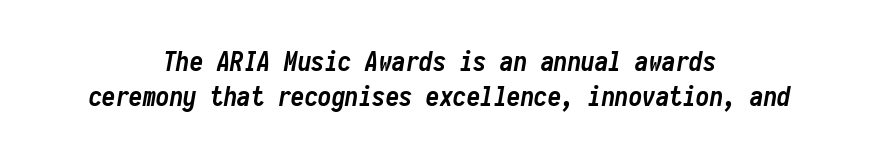
Typographic density is high because the face is bold. The specimen reads as italic at a glance. Reading down the column, the eye jumps a familiar distance to each next line. No word sits above an underline. These lines keep a tight, regular rhythm from letter to letter. Typeset on center — no edge is straight.
